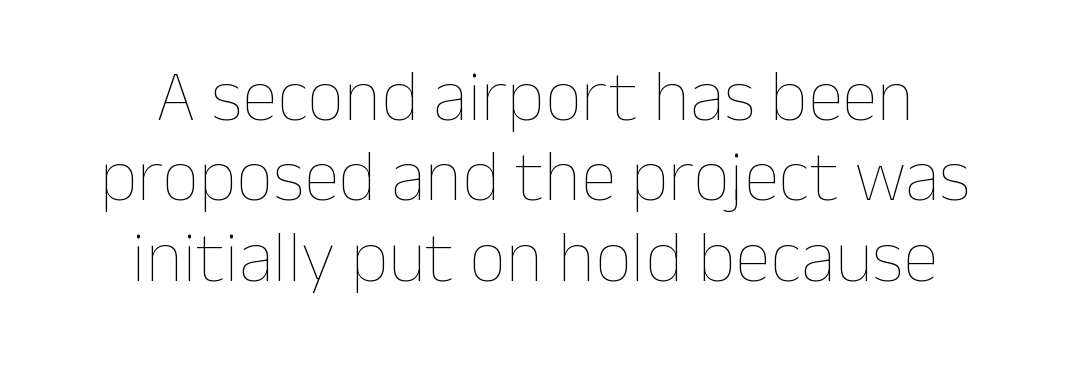
Q: Is the text bold? A: No.
Q: Is the text italic (slanted)? A: No, it is upright.
Q: Is the text underlined? A: No.
Q: How is the paragraph aligned? A: Centered.
Q: Is the spacing between letters normal or unusually wide? A: Normal.
Q: Is the spacing between lines tight, normal or loose? A: Tight.
Q: Width (condensed, normal, or wide)? A: Normal.
Q: Stroke contrast? A: Low.
Q: x-height? A: Medium.
Q: Monospaced? A: No.
